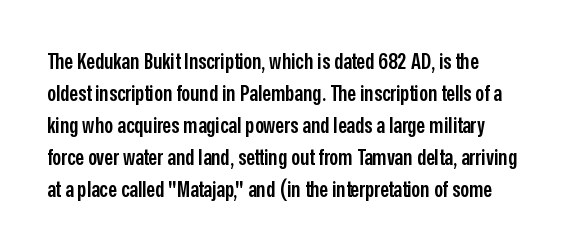
The image shows 22 px text type, upright; set normal line spacing (1.46x), normal letter spacing, not underlined.
